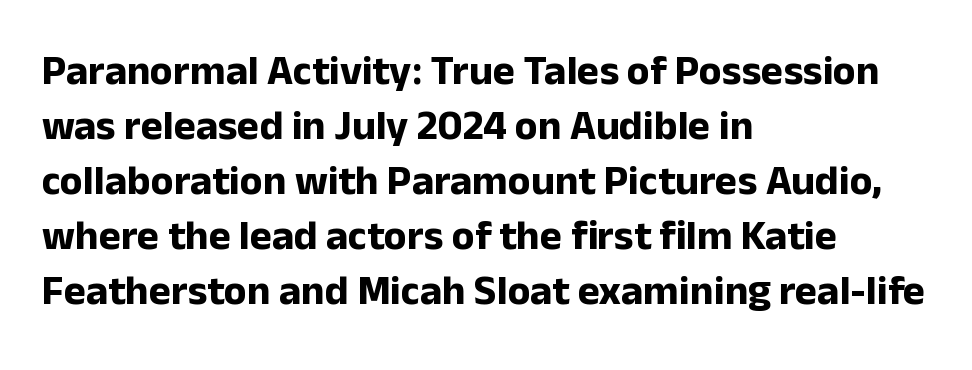
The image shows 42 px bold sans-serif type, upright; set left-aligned, normal line spacing (1.31x), normal letter spacing, not underlined; low stroke contrast and a medium x-height.
